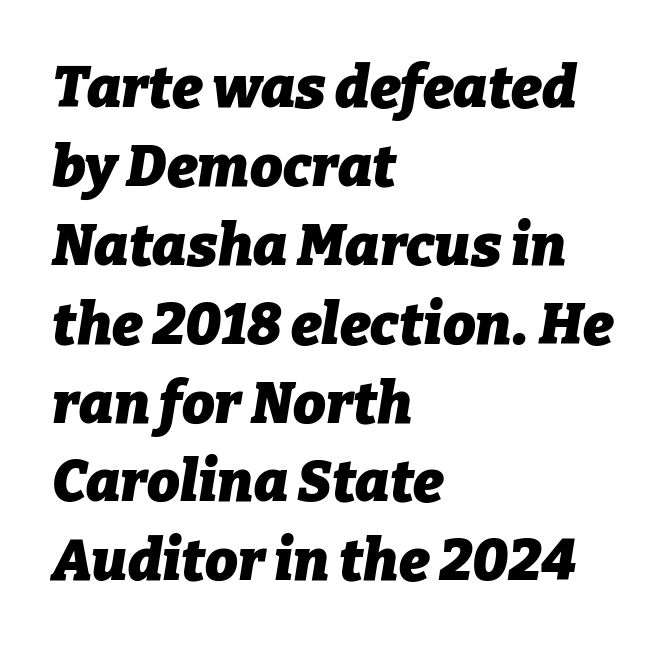
The image shows 58 px heavy type, italic (leaning right); set left-aligned, normal line spacing (1.36x), normal letter spacing, not underlined; low stroke contrast and a medium x-height.
